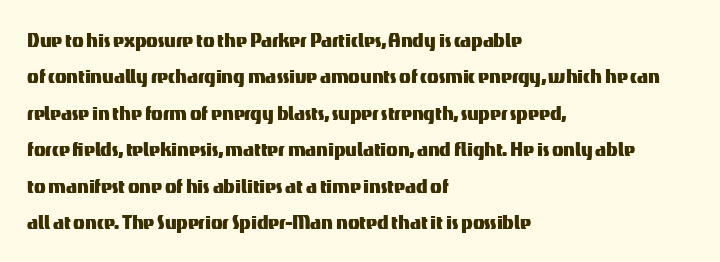
A normal amount of white space separates one row of letters from the next. Is there any slant? The stems are plumb. Nobody touched the tracking dial on this one. Quick note: underline off.
